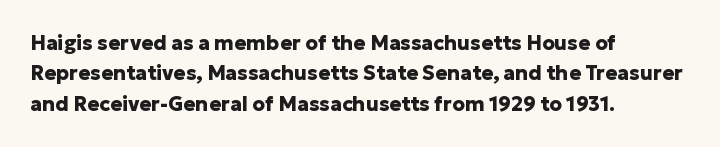
{"italic": "no", "bold": "yes", "underline": "no", "align": "left", "line_spacing": "normal", "line_spacing_ratio": 1.52, "letter_spacing": "normal", "letter_spacing_em": 0.0, "glyph_px": 20}
